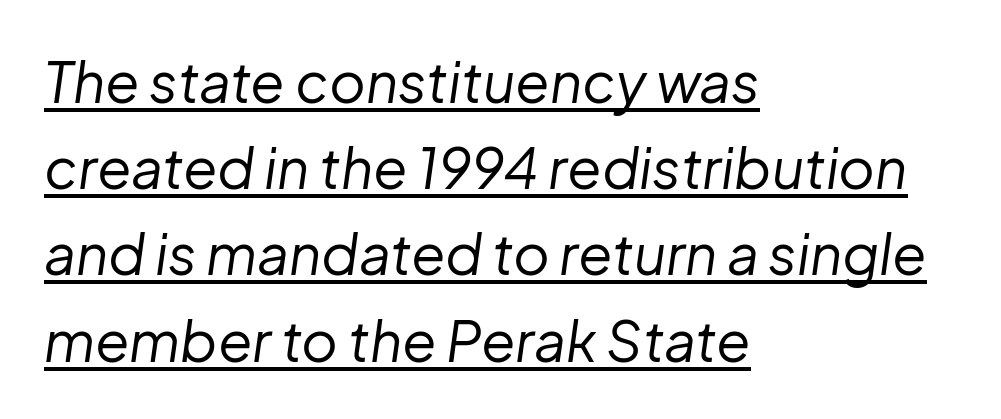
Like a heading marked for emphasis, these lines bear an underscore. The rendering uses natural spacing where letterforms have individual widths. Think standard paragraph weight, or any step lighter than that. The lettering tilts uniformly, giving the passage an italic look. Quick note: interline space is typical. Between one letter and the next there's only the usual sliver of space.
